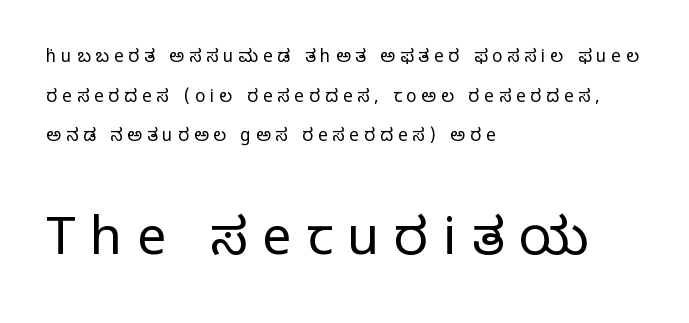
{"serif": "yes", "italic": "no", "bold": "no", "weight": "regular", "width": "normal", "stroke_contrast": "low", "x_height": "large", "monospaced": "no", "underline": "no", "align": "left", "line_spacing": "loose", "line_spacing_ratio": 2.33, "letter_spacing": "wide", "letter_spacing_em": 0.29, "larger_block": "second", "size_ratio": 3.06, "glyph_px": 52}
